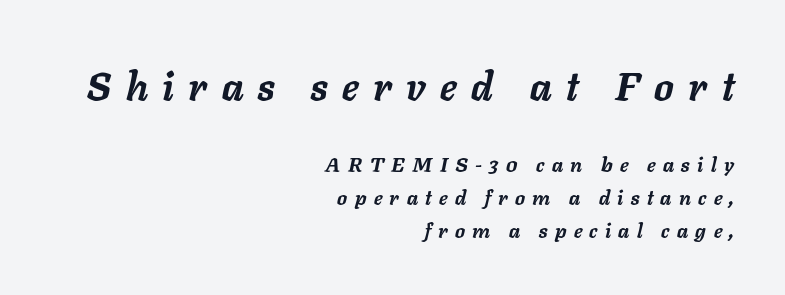
{"italic": "yes", "lean": "right", "slant_degrees": 11, "bold": "yes", "weight": "semibold", "width": "normal", "stroke_contrast": "low", "x_height": "medium", "monospaced": "no", "underline": "no", "align": "right", "line_spacing": "normal", "line_spacing_ratio": 1.64, "letter_spacing": "wide", "letter_spacing_em": 0.37, "larger_block": "first", "size_ratio": 1.95, "glyph_px": 39}
